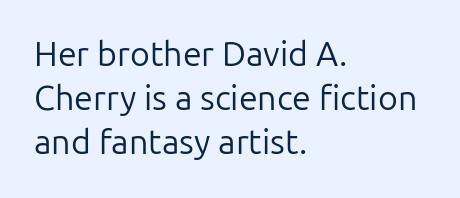
A roman cut, with each character standing at attention. A normal amount of white space separates one row of letters from the next. Is the block centered? No — it sits flush against the left margin. Proportional: the letters do not fall into vertical columns. Caption: standard tracking, unaltered.
